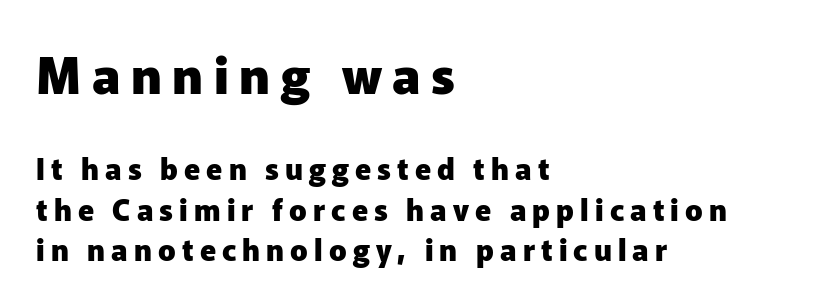
Q: Is the text bold? A: Yes.
Q: Is the text italic (slanted)? A: No, it is upright.
Q: Is the typeface a serif or a sans-serif typeface? A: Sans-serif.
Q: Is the text underlined? A: No.
Q: How is the paragraph aligned? A: Left-aligned.
Q: Is the spacing between letters normal or unusually wide? A: Unusually wide.
Q: Is the spacing between lines tight, normal or loose? A: Normal.
Q: Which block of text is set in a larger size, the first (top) or the second (bottom)? A: The first (top) one.
Q: Width (condensed, normal, or wide)? A: Normal.
Q: Stroke contrast? A: Low.
Q: x-height? A: Medium.
Q: Monospaced? A: No.
